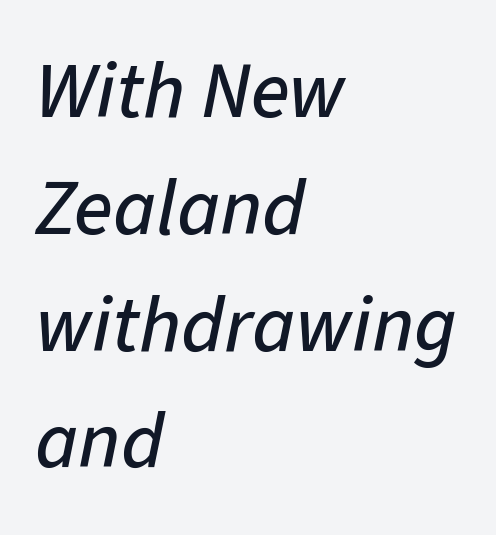
Q: Is the text italic (slanted)? A: Yes, it leans right by about 11 degrees.
Q: Is the text underlined? A: No.
Q: How is the paragraph aligned? A: Left-aligned.
Q: Is the spacing between letters normal or unusually wide? A: Normal.
Q: Is the spacing between lines tight, normal or loose? A: Normal.
Q: Width (condensed, normal, or wide)? A: Normal.
Q: Stroke contrast? A: Low.
Q: x-height? A: Medium.
Q: Monospaced? A: No.
